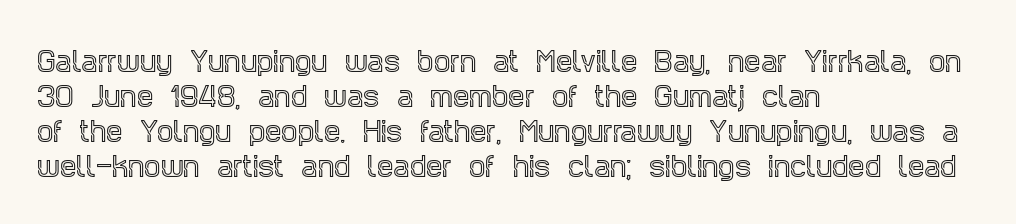
Q: Is the text italic (slanted)? A: No, it is upright.
Q: Is the text underlined? A: No.
Q: How is the paragraph aligned? A: Left-aligned.
Q: Is the spacing between letters normal or unusually wide? A: Normal.
Q: Is the spacing between lines tight, normal or loose? A: Normal.
